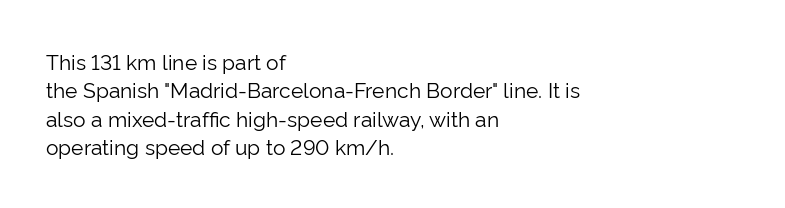
{"italic": "no", "bold": "no", "underline": "no", "align": "left", "line_spacing": "normal", "line_spacing_ratio": 1.35, "letter_spacing": "normal", "letter_spacing_em": 0.0, "glyph_px": 21}
